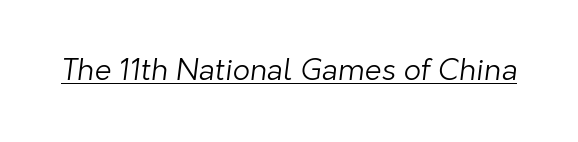
{"serif": "no", "bold": "no", "weight": "light", "width": "normal", "stroke_contrast": "low", "x_height": "medium", "monospaced": "no", "underline": "yes", "letter_spacing": "normal", "letter_spacing_em": 0.0, "glyph_px": 30}
